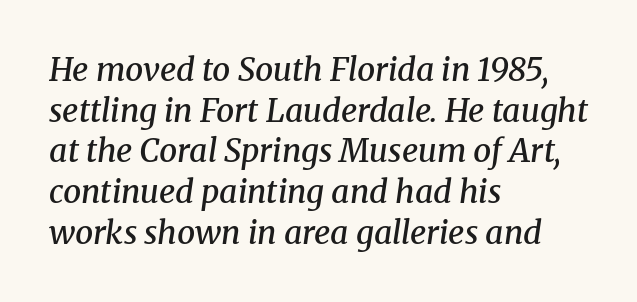
Q: Is the text bold? A: Semi-bold.
Q: Is the text italic (slanted)? A: Yes, it leans right by about 8 degrees.
Q: Is the typeface a serif or a sans-serif typeface? A: Serif.
Q: Is the text underlined? A: No.
Q: How is the paragraph aligned? A: Left-aligned.
Q: Is the spacing between letters normal or unusually wide? A: Normal.
Q: Is the spacing between lines tight, normal or loose? A: Normal.
Q: Width (condensed, normal, or wide)? A: Normal.
Q: Stroke contrast? A: Medium.
Q: x-height? A: Medium.
Q: Monospaced? A: No.
